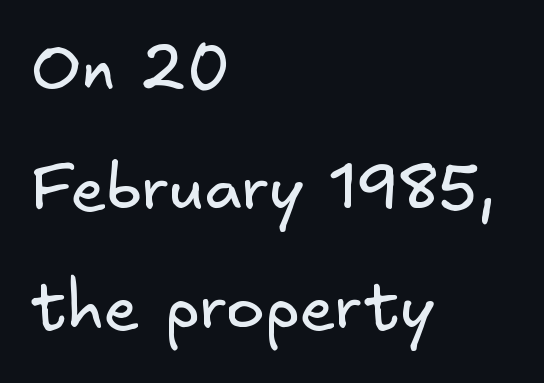
Inter-character spacing is left at the font's built-in metrics. On a weight scale, this lands at 450 or below. Casual observation: everything's shoved over to the left. The font family rendered here belongs to the sans-serif group.
